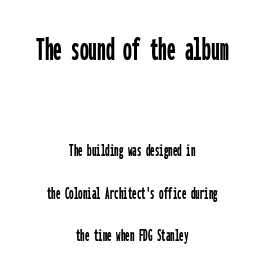
The image shows 35 px condensed sans-serif type, upright, monospaced; set centered, loose line spacing (2.37x), normal letter spacing, not underlined; the first (top) block is 1.94x larger; low stroke contrast and a medium x-height.
